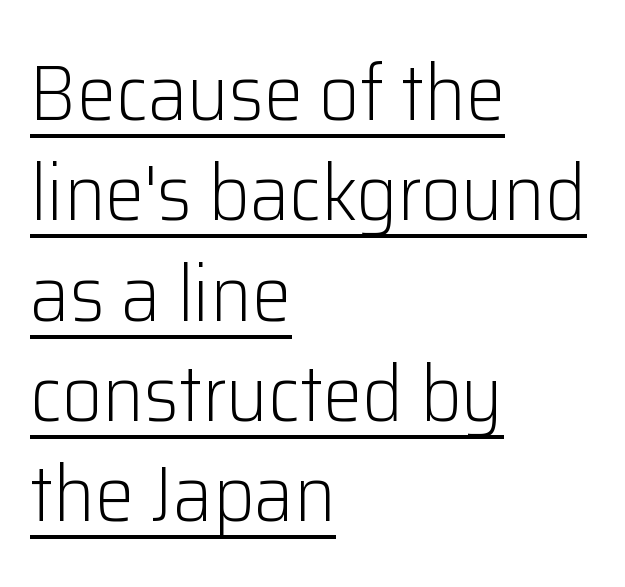
Q: Is the text bold? A: No.
Q: Is the text italic (slanted)? A: No, it is upright.
Q: Is the typeface a serif or a sans-serif typeface? A: Sans-serif.
Q: Is the text underlined? A: Yes.
Q: How is the paragraph aligned? A: Left-aligned.
Q: Is the spacing between letters normal or unusually wide? A: Normal.
Q: Is the spacing between lines tight, normal or loose? A: Normal.
Q: Width (condensed, normal, or wide)? A: Normal.
Q: Stroke contrast? A: Low.
Q: x-height? A: Medium.
Q: Monospaced? A: No.
